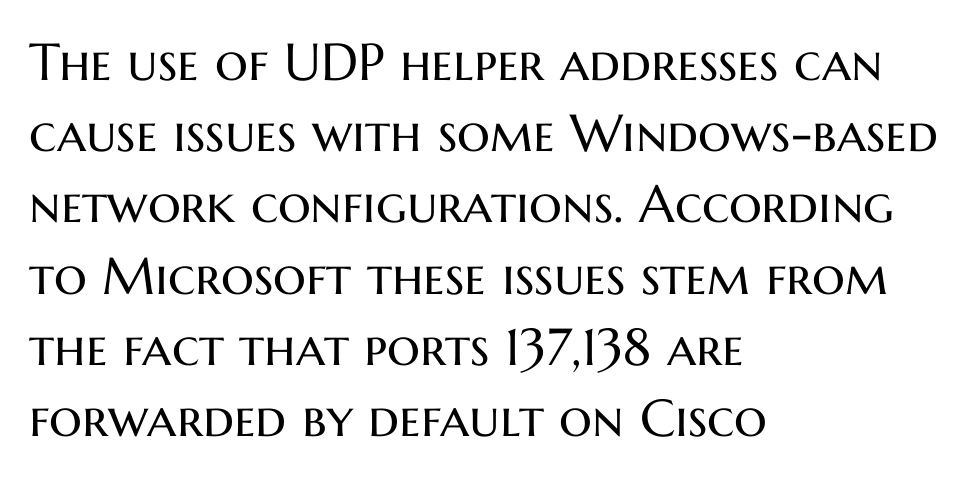
{"serif": "no", "italic": "no", "bold": "no", "weight": "regular", "width": "normal", "stroke_contrast": "medium", "x_height": "medium", "monospaced": "no", "underline": "no", "align": "left", "line_spacing": "normal", "line_spacing_ratio": 1.37, "letter_spacing": "normal", "letter_spacing_em": 0.0, "glyph_px": 52}
